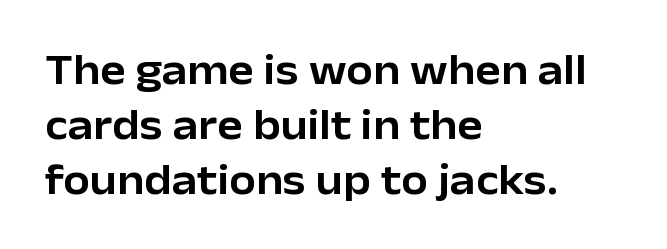
{"serif": "no", "italic": "no", "width": "normal", "stroke_contrast": "low", "x_height": "medium", "monospaced": "no", "underline": "no", "align": "left", "line_spacing": "normal", "line_spacing_ratio": 1.28, "letter_spacing": "normal", "letter_spacing_em": 0.0, "glyph_px": 43}
